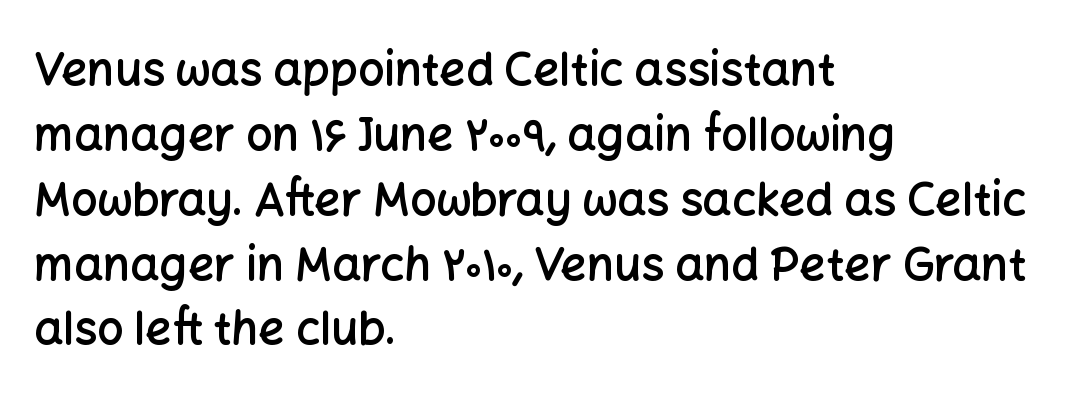
Q: Is the text bold? A: Semi-bold.
Q: Is the text italic (slanted)? A: No, it is upright.
Q: Is the typeface a serif or a sans-serif typeface? A: Sans-serif.
Q: Is the text underlined? A: No.
Q: How is the paragraph aligned? A: Left-aligned.
Q: Is the spacing between letters normal or unusually wide? A: Normal.
Q: Is the spacing between lines tight, normal or loose? A: Normal.
Q: Width (condensed, normal, or wide)? A: Normal.
Q: Stroke contrast? A: Low.
Q: x-height? A: Medium.
Q: Monospaced? A: No.
